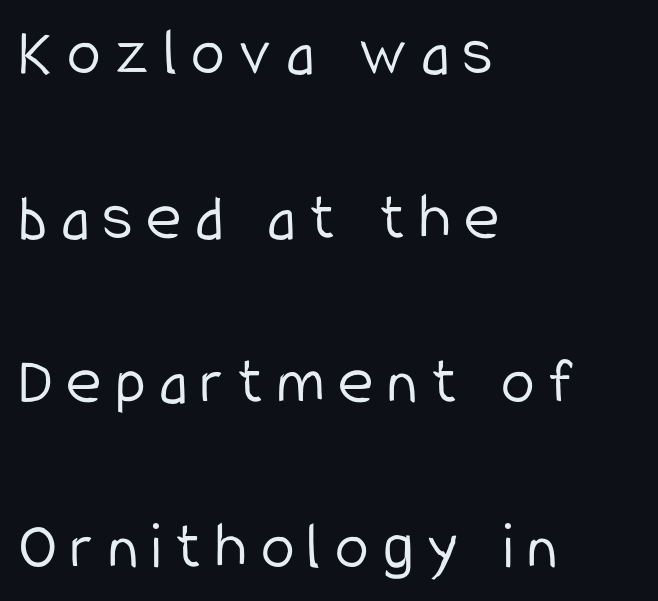
{"serif": "no", "italic": "no", "bold": "no", "weight": "light", "width": "condensed", "stroke_contrast": "low", "x_height": "medium", "monospaced": "no", "underline": "no", "align": "left", "line_spacing": "loose", "line_spacing_ratio": 2.42, "letter_spacing": "wide", "letter_spacing_em": 0.2, "glyph_px": 68}
